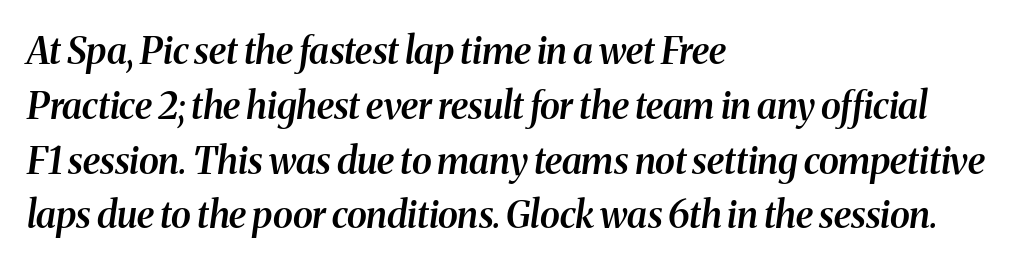
{"serif": "yes", "italic": "yes", "lean": "right", "slant_degrees": 8, "bold": "semi", "weight": "semibold", "width": "normal", "stroke_contrast": "medium", "x_height": "medium", "monospaced": "no", "underline": "no", "align": "left", "line_spacing": "normal", "line_spacing_ratio": 1.48, "letter_spacing": "normal", "letter_spacing_em": 0.0, "glyph_px": 37}
